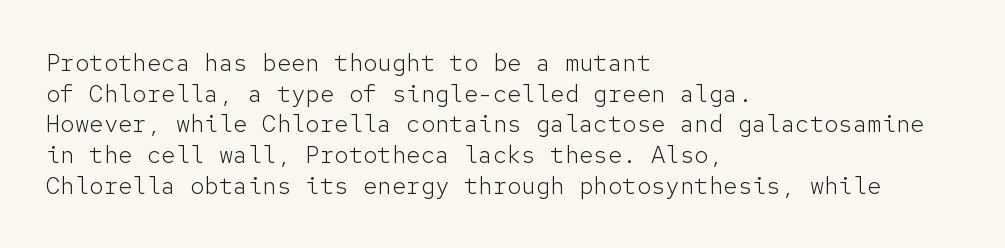
Q: Is the text bold? A: No.
Q: Is the text italic (slanted)? A: No, it is upright.
Q: Is the text underlined? A: No.
Q: How is the paragraph aligned? A: Left-aligned.
Q: Is the spacing between letters normal or unusually wide? A: Normal.
Q: Is the spacing between lines tight, normal or loose? A: Normal.
